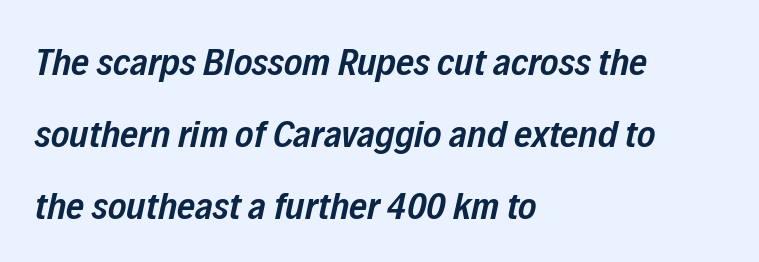
{"italic": "yes", "lean": "right", "slant_degrees": 12, "bold": "semi", "weight": "semibold", "width": "condensed", "stroke_contrast": "low", "x_height": "medium", "monospaced": "no", "underline": "no", "align": "left", "line_spacing_ratio": 1.84, "letter_spacing": "normal", "letter_spacing_em": 0.0, "glyph_px": 39}
